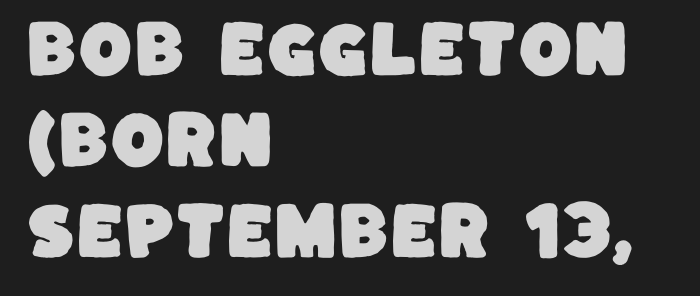
Q: Is the typeface a serif or a sans-serif typeface? A: Sans-serif.
Q: Is the text underlined? A: No.
Q: How is the paragraph aligned? A: Left-aligned.
Q: Is the spacing between letters normal or unusually wide? A: Normal.
Q: Is the spacing between lines tight, normal or loose? A: Normal.
Q: Width (condensed, normal, or wide)? A: Normal.
Q: Stroke contrast? A: Low.
Q: x-height? A: Large.
Q: Monospaced? A: No.
